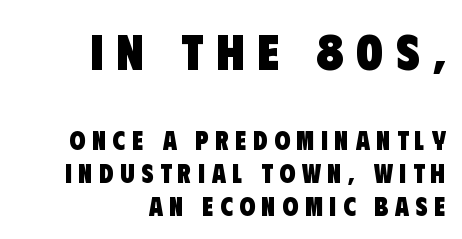
The image shows 51 px heavy, condensed sans-serif type; set right-aligned, normal line spacing (1.27x), unusually wide letter spacing (+0.25 em), not underlined; the first (top) block is 1.96x larger; low stroke contrast and a large x-height.
